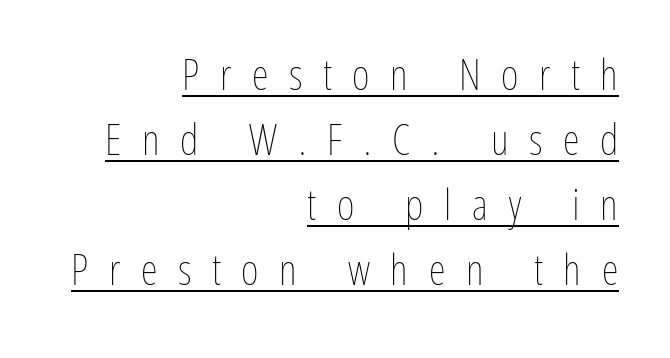
The image shows 43 px thin, condensed type, upright; set right-aligned, normal line spacing (1.51x), unusually wide letter spacing (+0.48 em), underlined; low stroke contrast and a medium x-height.
